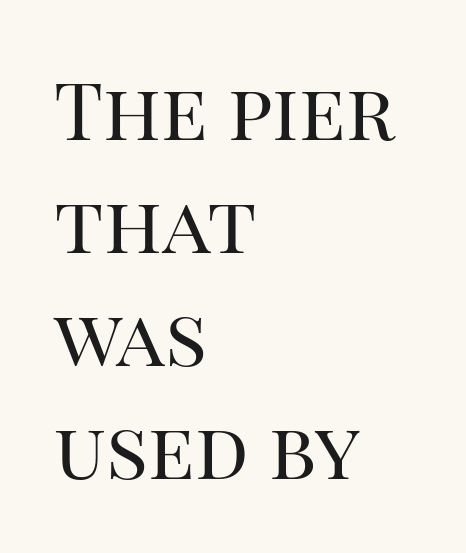
The letters advance in unequal steps, a hallmark of proportional type. Nope, not italic — everything's standing straight. Notice how the passage keeps a crisp vertical edge on the left only. Each word holds together tightly as a unit, with standard inter-letter gaps. The passage shown stacks its lines at a standard gap.
